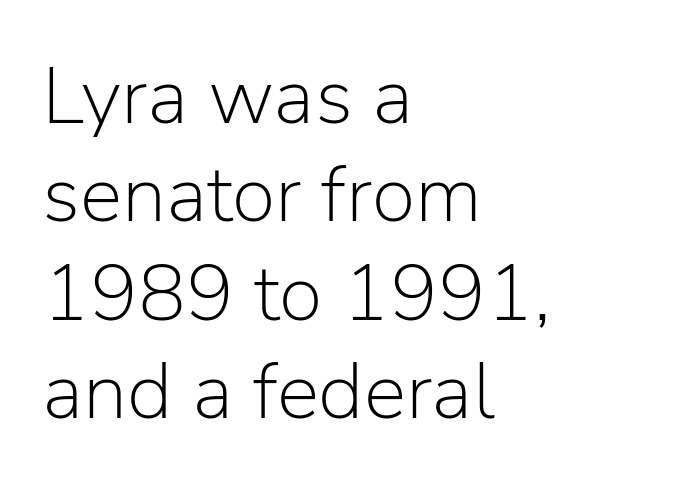
The typeface chosen for these lines omits serifs. No word sits above an underline. The rendering anchors every line to the left-hand side. This sample has the flowing, uneven cadence of proportional lettering. This is the regular roman posture of the typeface. Vertical stems look standard width or narrower in stroke.
